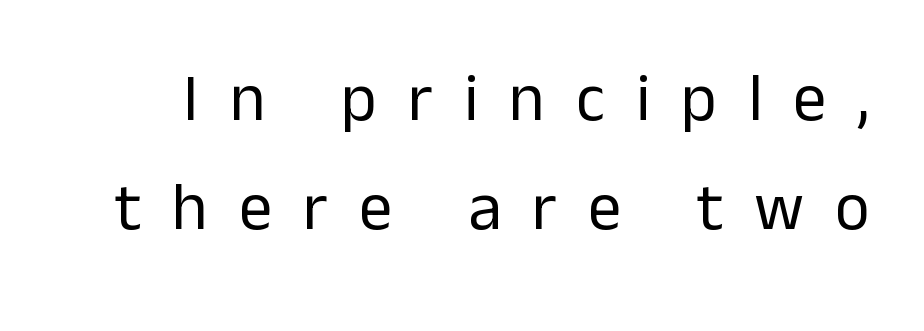
Q: Is the text bold? A: No.
Q: Is the text italic (slanted)? A: No, it is upright.
Q: Is the typeface a serif or a sans-serif typeface? A: Sans-serif.
Q: Is the text underlined? A: No.
Q: Is the spacing between letters normal or unusually wide? A: Unusually wide.
Q: Is the spacing between lines tight, normal or loose? A: Normal.
Q: Width (condensed, normal, or wide)? A: Normal.
Q: Stroke contrast? A: Low.
Q: x-height? A: Medium.
Q: Monospaced? A: No.
